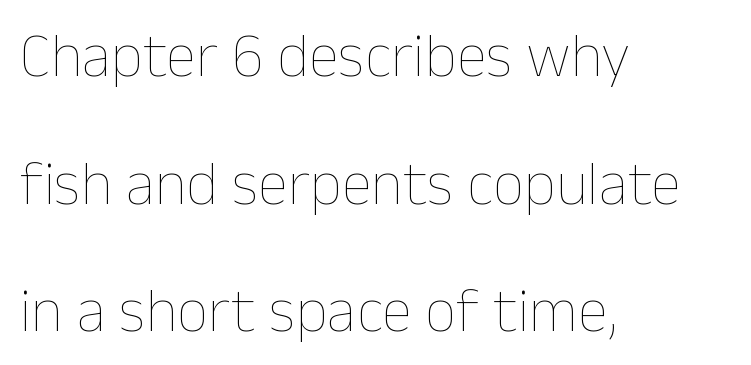
Q: Is the text bold? A: No.
Q: Is the text italic (slanted)? A: No, it is upright.
Q: Is the text underlined? A: No.
Q: How is the paragraph aligned? A: Left-aligned.
Q: Is the spacing between letters normal or unusually wide? A: Normal.
Q: Is the spacing between lines tight, normal or loose? A: Loose.
Q: Width (condensed, normal, or wide)? A: Normal.
Q: Stroke contrast? A: Low.
Q: x-height? A: Medium.
Q: Monospaced? A: No.
